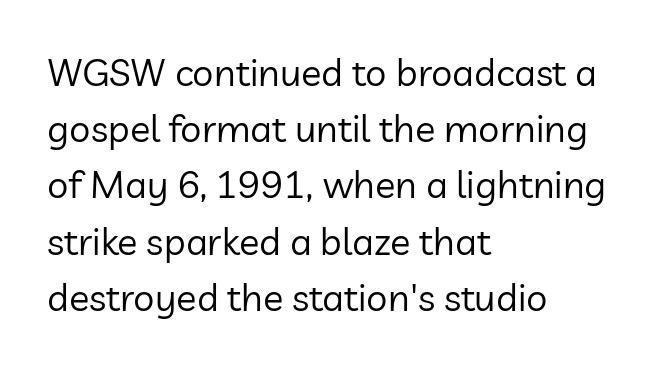
The image shows 38 px regular-weight sans-serif type, upright; set left-aligned, normal line spacing (1.48x), normal letter spacing, not underlined; low stroke contrast and a medium x-height.
